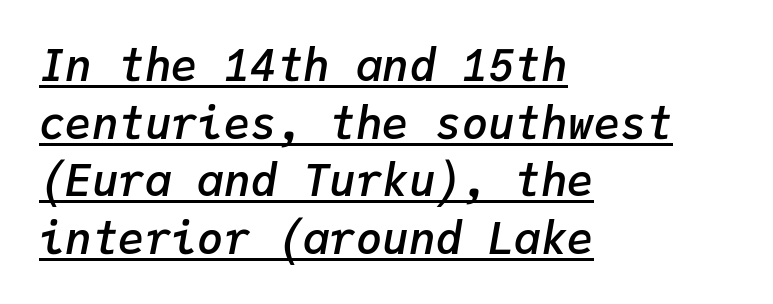
A typesetter would call this monospace, since all characters share one set width. In terms of weight, the rendering is demibold, just under bold. The glyphs are accompanied by a horizontal stroke just below them. Horizontal alignment here is leftward, the default for most running prose.
